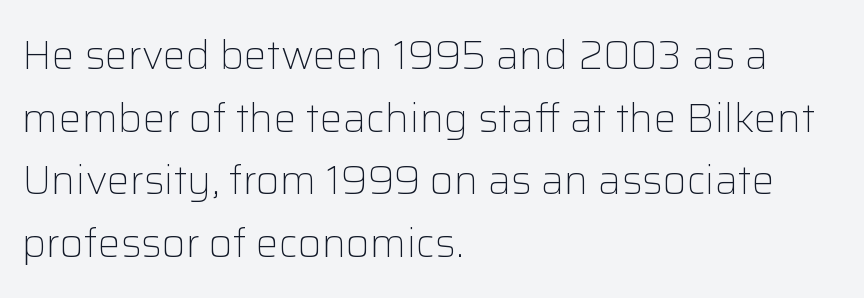
Q: Is the text bold? A: No.
Q: Is the text italic (slanted)? A: No, it is upright.
Q: Is the typeface a serif or a sans-serif typeface? A: Sans-serif.
Q: Is the text underlined? A: No.
Q: How is the paragraph aligned? A: Left-aligned.
Q: Is the spacing between letters normal or unusually wide? A: Normal.
Q: Is the spacing between lines tight, normal or loose? A: Normal.
Q: Width (condensed, normal, or wide)? A: Normal.
Q: Stroke contrast? A: Low.
Q: x-height? A: Medium.
Q: Monospaced? A: No.
